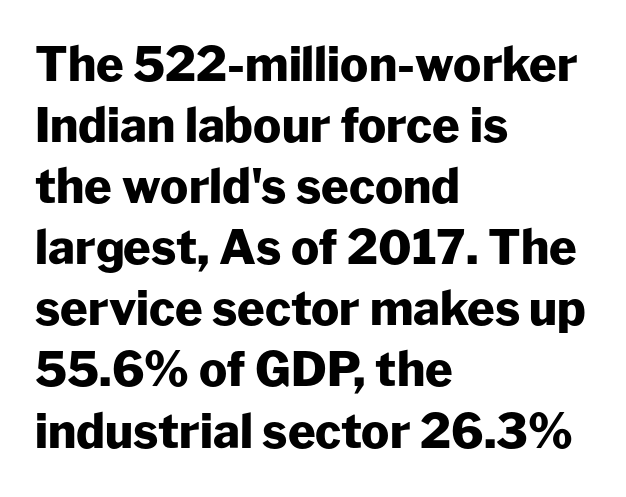
Q: Is the text bold? A: Yes.
Q: Is the text italic (slanted)? A: No, it is upright.
Q: Is the typeface a serif or a sans-serif typeface? A: Sans-serif.
Q: Is the text underlined? A: No.
Q: How is the paragraph aligned? A: Left-aligned.
Q: Is the spacing between letters normal or unusually wide? A: Normal.
Q: Is the spacing between lines tight, normal or loose? A: Normal.
Q: Width (condensed, normal, or wide)? A: Normal.
Q: Stroke contrast? A: Low.
Q: x-height? A: Medium.
Q: Monospaced? A: No.
